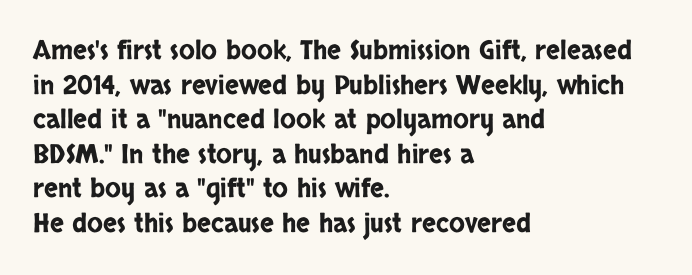
Q: Is the text italic (slanted)? A: No, it is upright.
Q: Is the text underlined? A: No.
Q: How is the paragraph aligned? A: Left-aligned.
Q: Is the spacing between letters normal or unusually wide? A: Normal.
Q: Is the spacing between lines tight, normal or loose? A: Normal.
